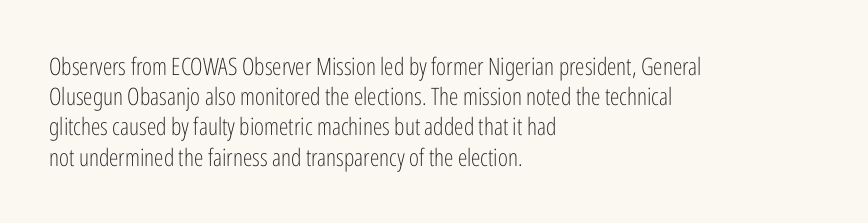
{"italic": "no", "bold": "no", "underline": "no", "align": "left", "line_spacing": "normal", "line_spacing_ratio": 1.26, "letter_spacing": "normal", "letter_spacing_em": 0.0, "glyph_px": 24}
